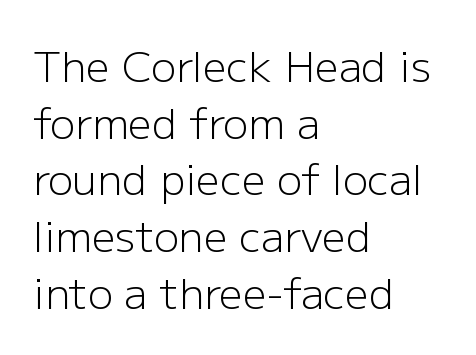
Underlining? Definitely not there. These lines are rendered in a variable-pitch font. Observe the ordinary spacing: letters are neighbours, not strangers. Leading matches the norm, producing a regular column.
